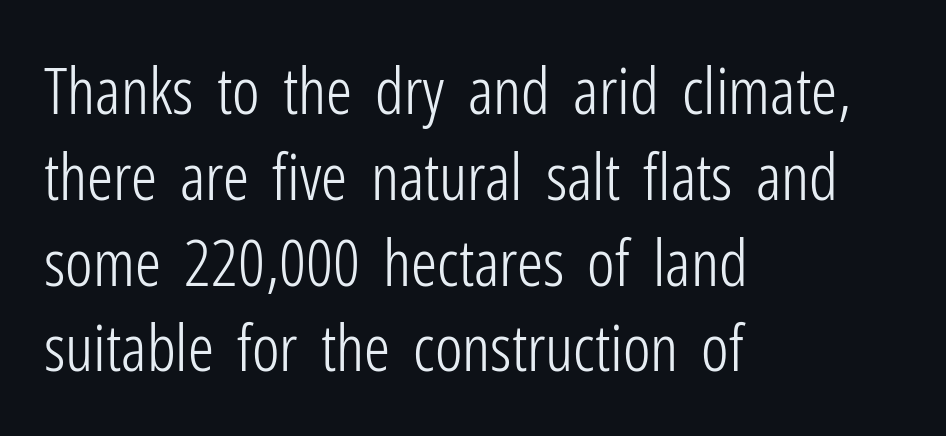
The letters advance in unequal steps, a hallmark of proportional type. Style check: upright. Are there feet on the stems? There aren't — it's a sans. The leading is moderate, giving the passage an even texture.
